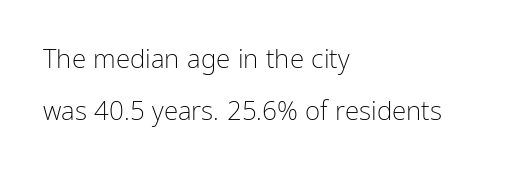
Q: Is the text bold? A: No.
Q: Is the text italic (slanted)? A: No, it is upright.
Q: Is the text underlined? A: No.
Q: How is the paragraph aligned? A: Left-aligned.
Q: Is the spacing between letters normal or unusually wide? A: Normal.
Q: Is the spacing between lines tight, normal or loose? A: Loose.
